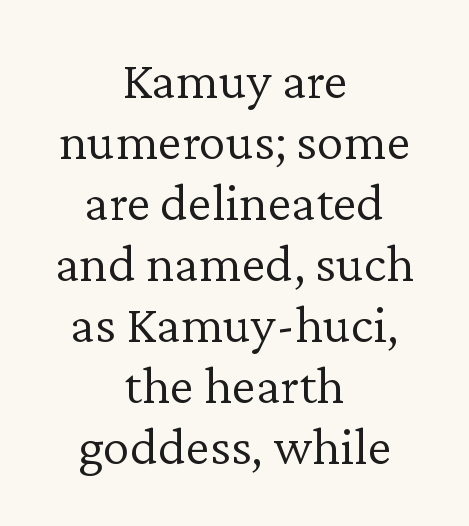
The image shows 54 px light serif type, upright; set centered, tight line spacing (1.13x), normal letter spacing, not underlined; low stroke contrast and a medium x-height.
